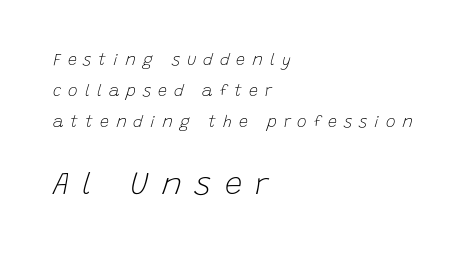
Q: Is the text bold? A: No.
Q: Is the text italic (slanted)? A: Yes, it leans right by about 15 degrees.
Q: Is the text underlined? A: No.
Q: How is the paragraph aligned? A: Left-aligned.
Q: Is the spacing between letters normal or unusually wide? A: Unusually wide.
Q: Is the spacing between lines tight, normal or loose? A: Loose.
Q: Which block of text is set in a larger size, the first (top) or the second (bottom)? A: The second (bottom) one.
Q: Width (condensed, normal, or wide)? A: Normal.
Q: Stroke contrast? A: Low.
Q: x-height? A: Large.
Q: Monospaced? A: No.
